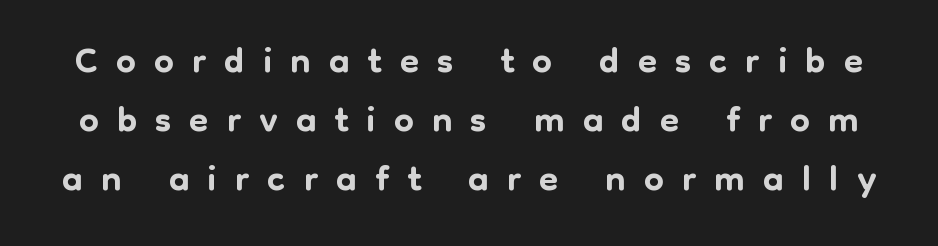
{"serif": "no", "italic": "no", "width": "normal", "stroke_contrast": "low", "x_height": "medium", "monospaced": "no", "underline": "no", "line_spacing": "tight", "line_spacing_ratio": 1.05, "letter_spacing": "wide", "letter_spacing_em": 0.32, "glyph_px": 56}
